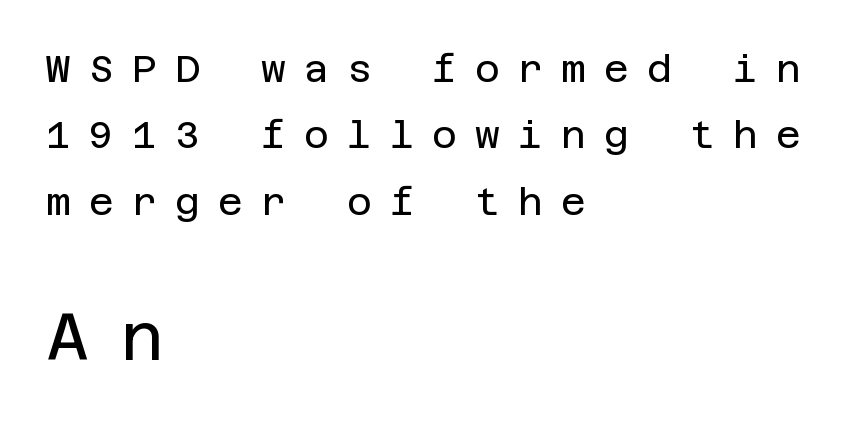
The specimen omits any rule beneath the text block's lines. These lines have a slow, spaced-out rhythm from letter to letter. Look at the bottom of the vertical strokes: they stop flat, with no serifs. The designer gave the closing block more size than the opening block.
